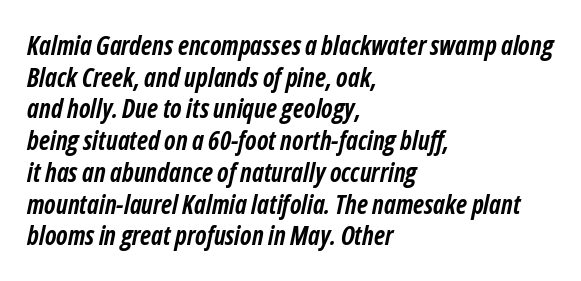
Q: Is the text bold? A: Yes.
Q: Is the text italic (slanted)? A: Yes, it leans right by about 12 degrees.
Q: Is the text underlined? A: No.
Q: How is the paragraph aligned? A: Left-aligned.
Q: Is the spacing between letters normal or unusually wide? A: Normal.
